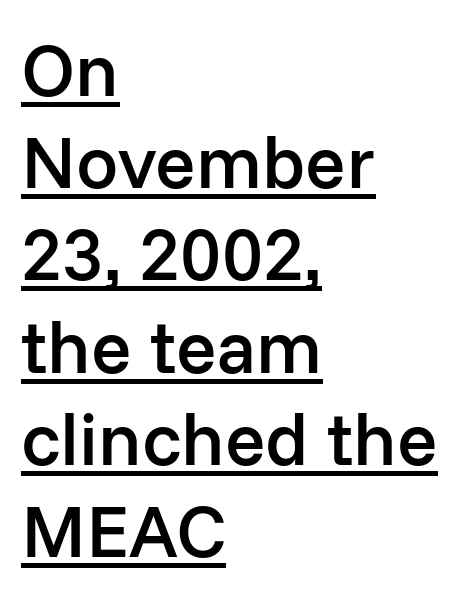
{"serif": "no", "italic": "no", "bold": "semi", "weight": "semibold", "width": "normal", "stroke_contrast": "low", "x_height": "medium", "monospaced": "no", "underline": "yes", "align": "left", "line_spacing_ratio": 1.23, "letter_spacing": "normal", "letter_spacing_em": 0.0, "glyph_px": 75}
